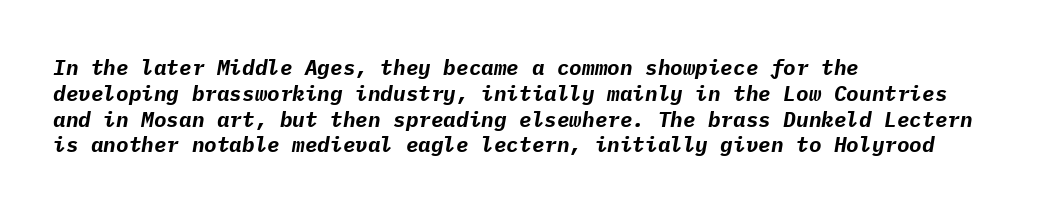
Words appear dense and cohesive because spacing is normal. If you drew a line through each stem, it would be angled. The strokes are fattened all the way to bold. Descender tails drop into unmarked territory.
